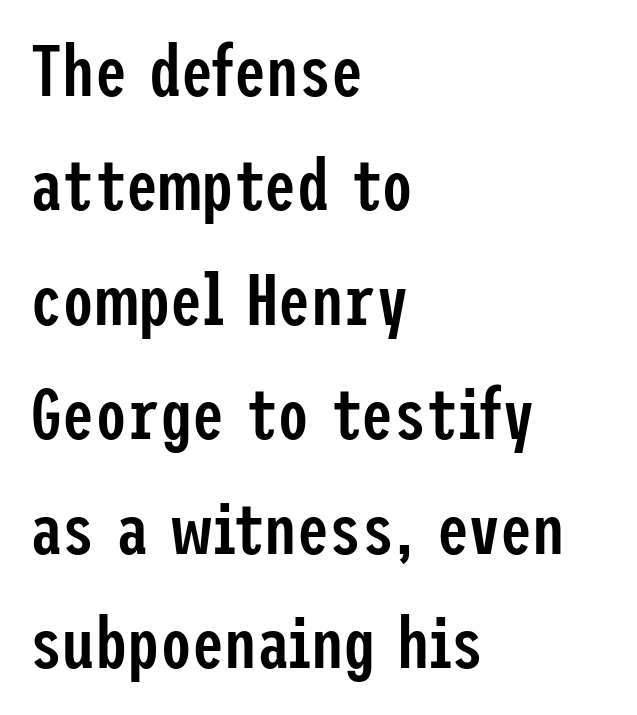
The image shows 72 px semibold, condensed sans-serif type, upright; set left-aligned, normal line spacing (1.59x), normal letter spacing, not underlined; low stroke contrast and a medium x-height.
